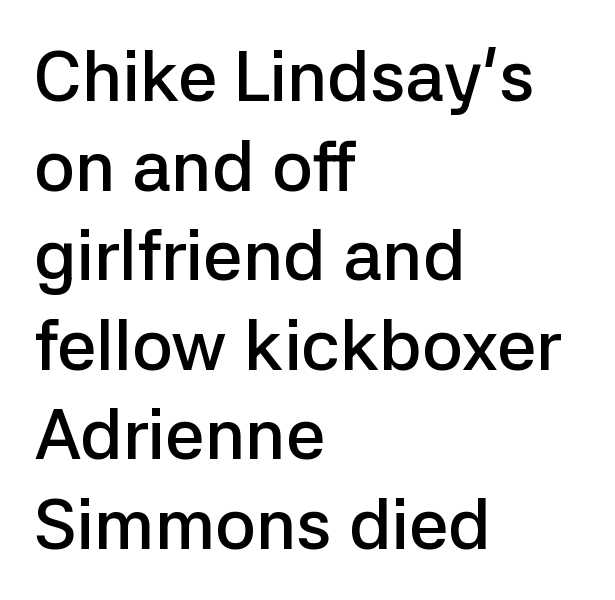
The image shows 70 px semibold sans-serif type, upright; set left-aligned, normal line spacing (1.28x), normal letter spacing, not underlined; low stroke contrast and a medium x-height.
